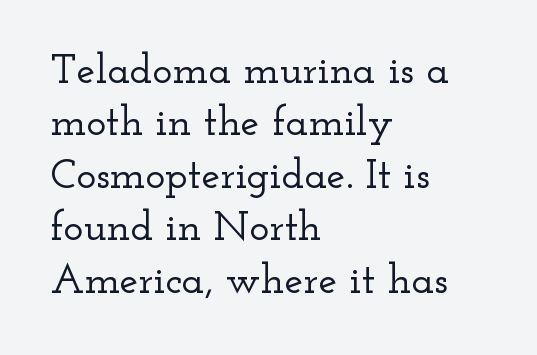
If you measured baseline to baseline, you'd find a middling distance. The space beneath each line is pristine and unruled. Caption: multi-line text, flush left, ragged right. The letters advance in unequal steps, a hallmark of proportional type.
